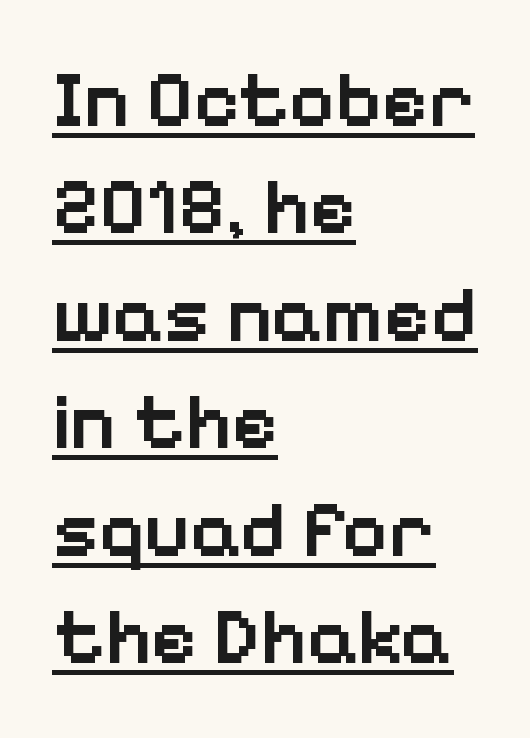
Q: Is the text bold? A: Semi-bold.
Q: Is the text italic (slanted)? A: No, it is upright.
Q: Is the typeface a serif or a sans-serif typeface? A: Sans-serif.
Q: Is the text underlined? A: Yes.
Q: How is the paragraph aligned? A: Left-aligned.
Q: Is the spacing between letters normal or unusually wide? A: Normal.
Q: Is the spacing between lines tight, normal or loose? A: Normal.
Q: Width (condensed, normal, or wide)? A: Normal.
Q: Stroke contrast? A: Low.
Q: x-height? A: Medium.
Q: Monospaced? A: No.
